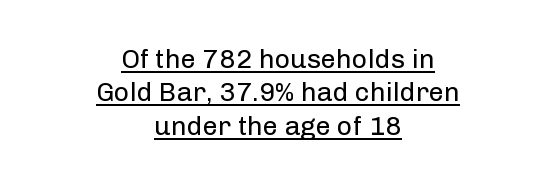
No extra ink here — the face is not bold. The typesetter chose a symmetrical, centered arrangement here. The face used here appears with an underline applied. Does extra space separate the letters? No, they use regular spacing. The letters stand straight up with perfectly vertical stems.
